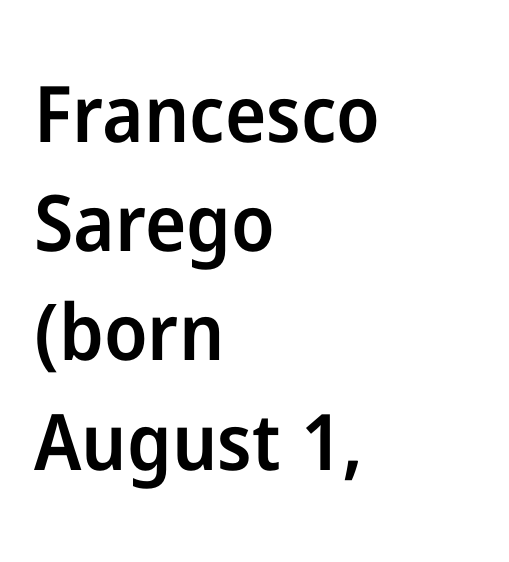
{"serif": "no", "italic": "no", "bold": "semi", "weight": "semibold", "width": "normal", "stroke_contrast": "low", "x_height": "medium", "monospaced": "no", "underline": "no", "align": "left", "line_spacing": "normal", "line_spacing_ratio": 1.4, "letter_spacing": "normal", "letter_spacing_em": 0.0, "glyph_px": 78}
